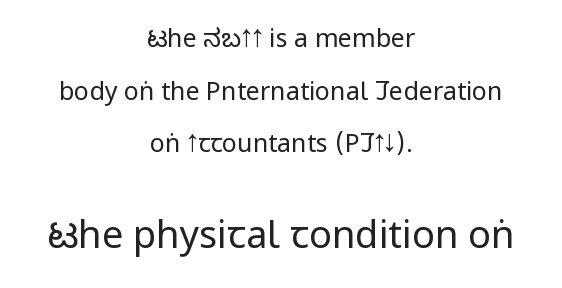
One-word summary of the alignment: center. On a weight scale, this lands at 450 or below. If you drew a line through each stem, it would be perfectly vertical. A bare baseline throughout the passage.
